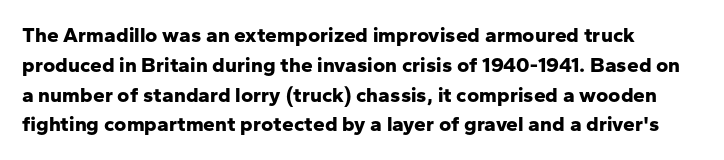
{"italic": "no", "bold": "yes", "underline": "no", "line_spacing": "normal", "line_spacing_ratio": 1.42, "letter_spacing": "normal", "letter_spacing_em": 0.0, "glyph_px": 21}
